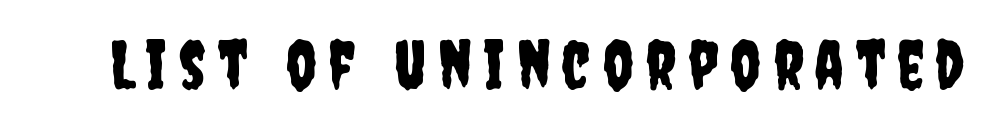
You can tell it's not italic because the verticals are truly vertical. Do the characters align in a grid? No, the font is proportional. Rule under the text: the space is simply empty. The rendering shows plain stroke endings on the letterforms — a sans-serif design.
